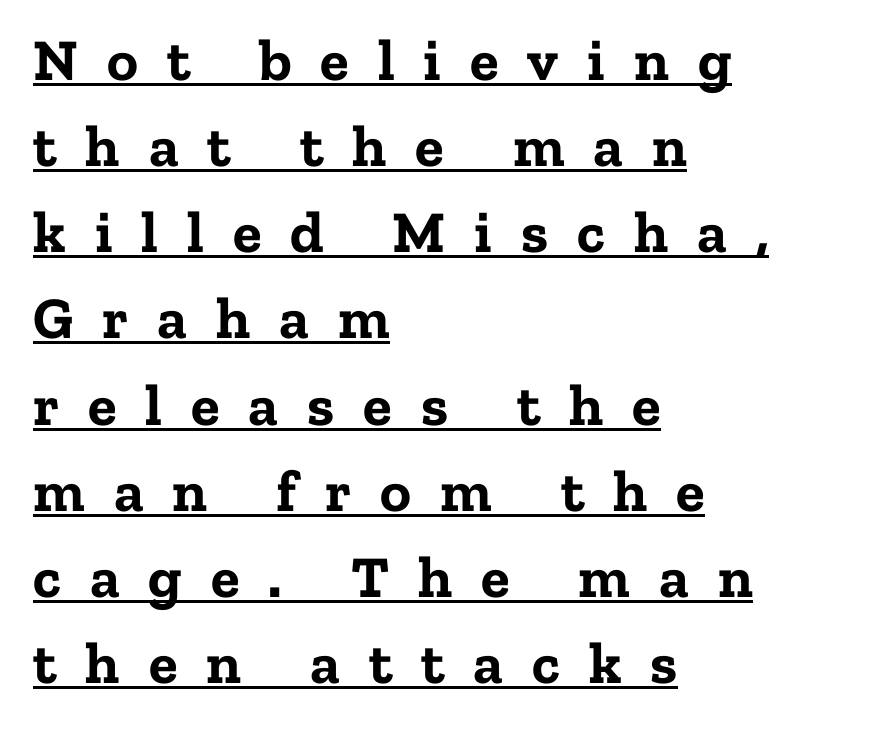
Honestly, the row spacing looks completely unremarkable. Heavy, bold letterforms. Short note: letters widely spaced. One-word summary of the alignment: left.
